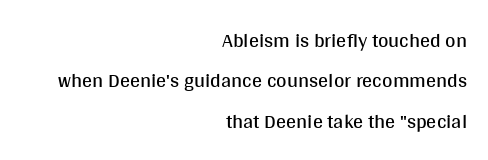
This sample uses plain, unmodified letter spacing. Rule under the text: the space is simply empty. Right-aligned paragraph, ragged on the left. Vertical spacing — loose.
